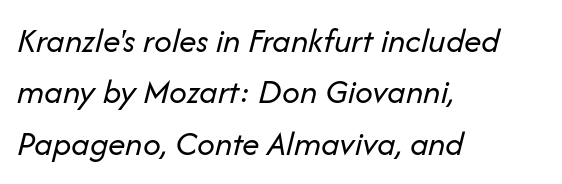
The image shows 35 px regular-weight type, italic (leaning right); set left-aligned, normal line spacing (1.47x), normal letter spacing, not underlined; low stroke contrast and a medium x-height.
